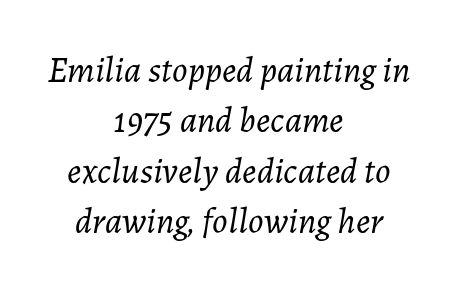
{"italic": "yes", "lean": "right", "slant_degrees": 7, "bold": "no", "weight": "light", "width": "normal", "stroke_contrast": "low", "x_height": "medium", "monospaced": "no", "underline": "no", "align": "center", "line_spacing": "normal", "line_spacing_ratio": 1.4, "letter_spacing": "normal", "letter_spacing_em": 0.0, "glyph_px": 36}
